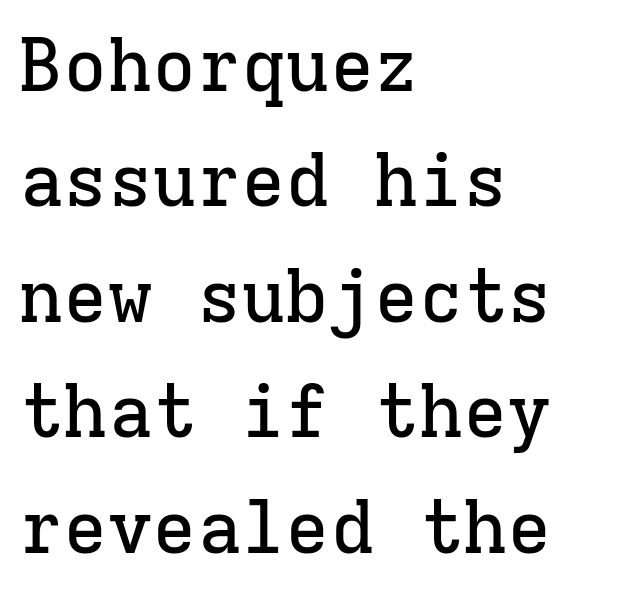
{"serif": "yes", "italic": "no", "width": "normal", "stroke_contrast": "low", "x_height": "medium", "monospaced": "yes", "underline": "no", "align": "left", "line_spacing": "normal", "line_spacing_ratio": 1.56, "letter_spacing": "normal", "letter_spacing_em": 0.0, "glyph_px": 74}
